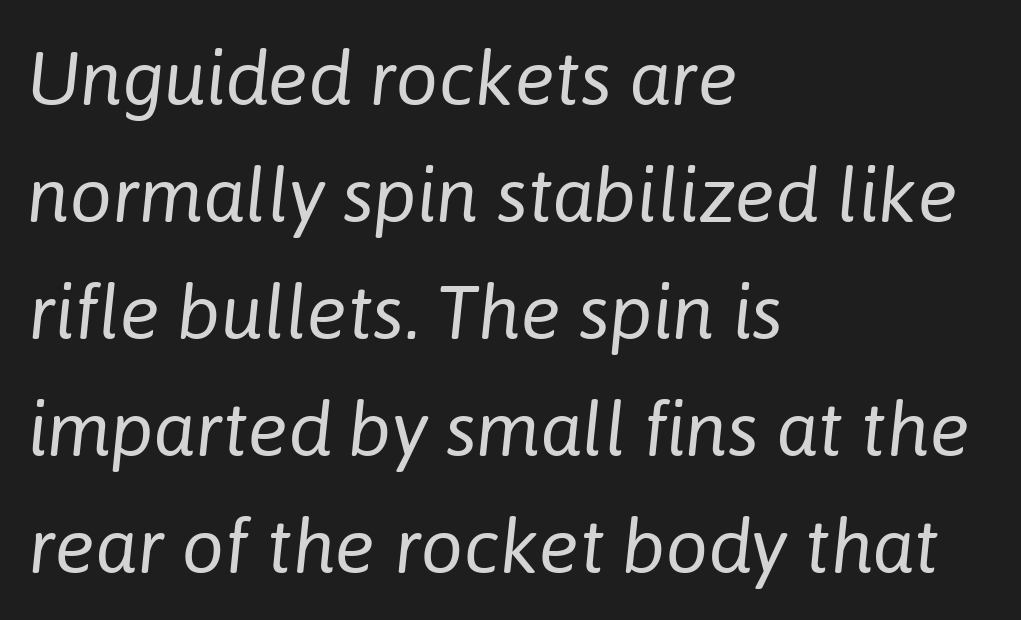
{"italic": "yes", "lean": "right", "slant_degrees": 6, "bold": "no", "weight": "regular", "width": "normal", "stroke_contrast": "low", "x_height": "medium", "monospaced": "no", "underline": "no", "align": "left", "line_spacing": "normal", "line_spacing_ratio": 1.56, "letter_spacing": "normal", "letter_spacing_em": 0.0, "glyph_px": 75}
